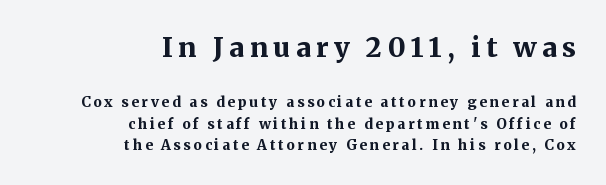
Q: Is the text bold? A: Yes.
Q: Is the text italic (slanted)? A: No, it is upright.
Q: Is the text underlined? A: No.
Q: How is the paragraph aligned? A: Right-aligned.
Q: Is the spacing between letters normal or unusually wide? A: Unusually wide.
Q: Is the spacing between lines tight, normal or loose? A: Normal.
Q: Which block of text is set in a larger size, the first (top) or the second (bottom)? A: The first (top) one.
